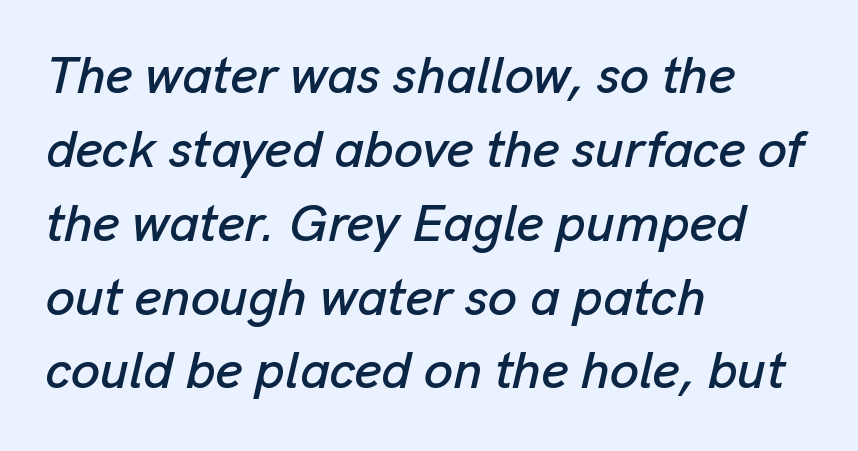
Q: Is the text italic (slanted)? A: Yes, it leans right by about 13 degrees.
Q: Is the text underlined? A: No.
Q: How is the paragraph aligned? A: Left-aligned.
Q: Is the spacing between letters normal or unusually wide? A: Normal.
Q: Is the spacing between lines tight, normal or loose? A: Normal.
Q: Width (condensed, normal, or wide)? A: Normal.
Q: Stroke contrast? A: Low.
Q: x-height? A: Medium.
Q: Monospaced? A: No.
